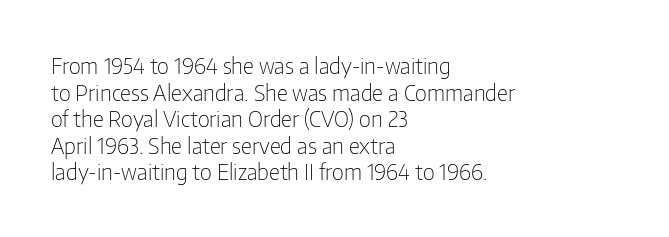
{"italic": "no", "bold": "no", "underline": "no", "align": "left", "line_spacing_ratio": 1.21, "letter_spacing": "normal", "letter_spacing_em": 0.0, "glyph_px": 22}
